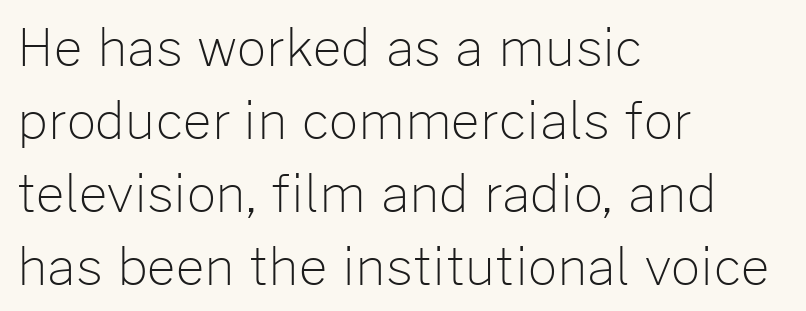
The image shows 51 px light sans-serif type, upright; set left-aligned, normal line spacing (1.43x), normal letter spacing, not underlined; low stroke contrast and a medium x-height.
